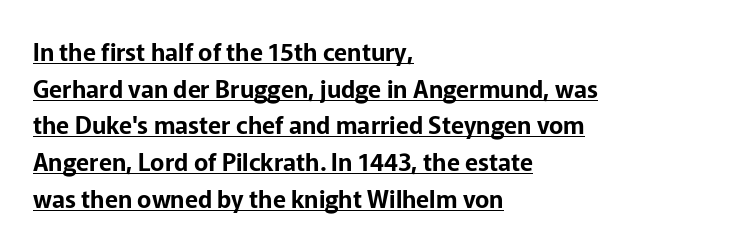
Q: Is the text italic (slanted)? A: No, it is upright.
Q: Is the text underlined? A: Yes.
Q: How is the paragraph aligned? A: Left-aligned.
Q: Is the spacing between letters normal or unusually wide? A: Normal.
Q: Is the spacing between lines tight, normal or loose? A: Normal.
